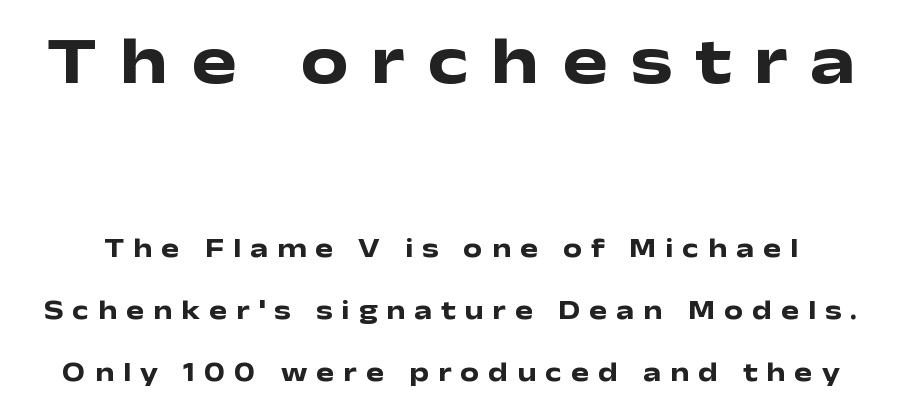
There is plenty of visible air inserted between adjacent glyphs. Unmarked baselines from the first word to the last. The text was rendered using a sans face with plain stroke endings. The lettering stays uniformly vertical, giving the passage a roman look. Bold? Absolutely — the strokes are thick and heavy. The block of text is sparse from top to bottom, with ample space between rows.
